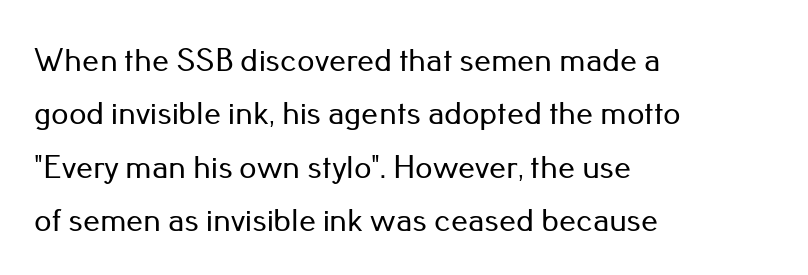
Has an underline been added? It has not. No feet cap the strokes, marking this as sans-serif type. This sample uses an upright cut, with every glyph sitting square on the baseline. Character widths vary here, with narrow letters taking less room than wide ones.
